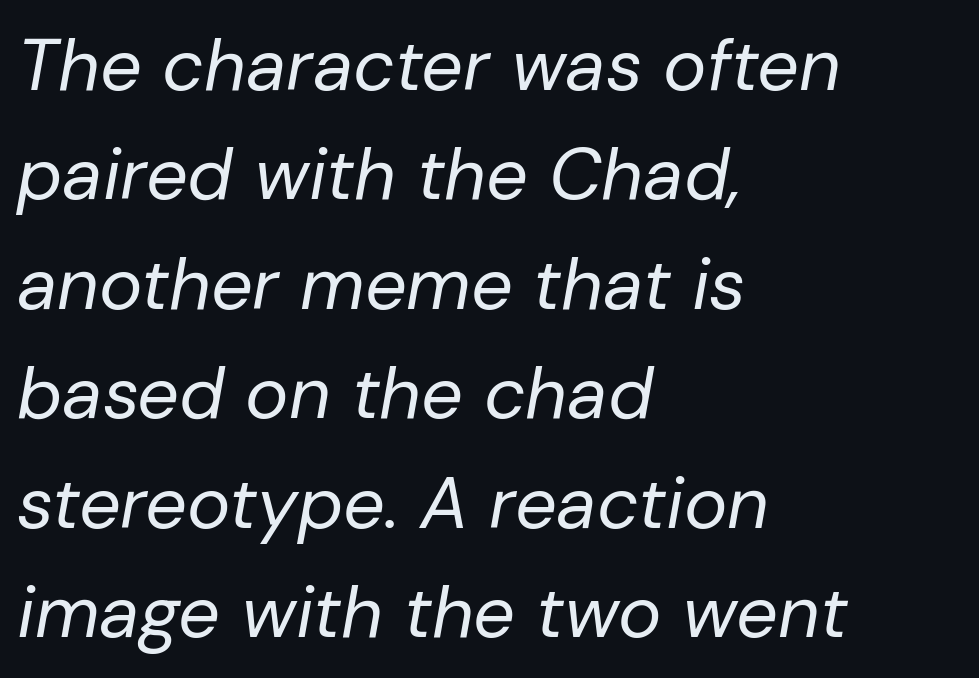
Q: Is the text bold? A: No.
Q: Is the text italic (slanted)? A: Yes, it leans right by about 10 degrees.
Q: Is the text underlined? A: No.
Q: How is the paragraph aligned? A: Left-aligned.
Q: Is the spacing between letters normal or unusually wide? A: Normal.
Q: Is the spacing between lines tight, normal or loose? A: Normal.
Q: Width (condensed, normal, or wide)? A: Normal.
Q: Stroke contrast? A: Low.
Q: x-height? A: Medium.
Q: Monospaced? A: No.
